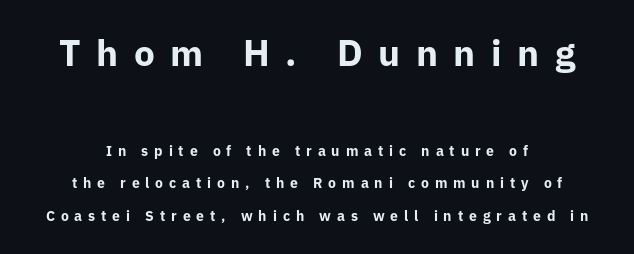
Each glyph is drawn with heavy, bold strokes. Loosely led — the rows are spread out. Which chunk is bigger? The first one — the top block dwarfs the bottom. The letterforms stand isolated, each surrounded by extra space. The type family on display is of the sans-serif kind. Think of a printed novel: that variable character pitch is what you see here.
